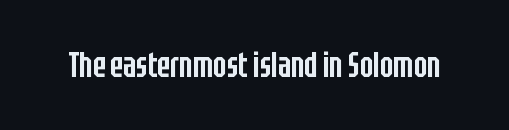
The image shows 35 px semibold, condensed sans-serif type, upright; set normal letter spacing, not underlined; low stroke contrast and a large x-height.
